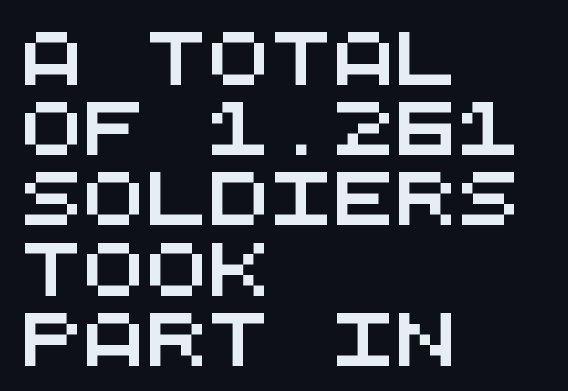
Q: Is the typeface a serif or a sans-serif typeface? A: Sans-serif.
Q: Is the text underlined? A: No.
Q: How is the paragraph aligned? A: Left-aligned.
Q: Is the spacing between letters normal or unusually wide? A: Normal.
Q: Is the spacing between lines tight, normal or loose? A: Normal.
Q: Width (condensed, normal, or wide)? A: Wide.
Q: Stroke contrast? A: Medium.
Q: x-height? A: Large.
Q: Monospaced? A: Yes.
